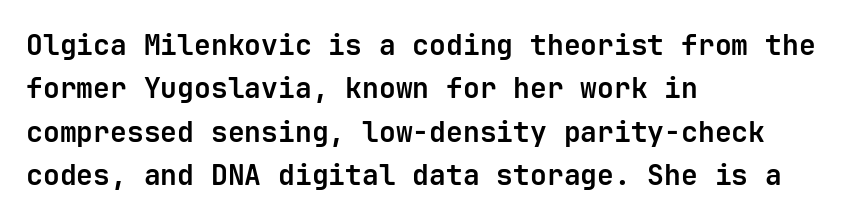
Q: Is the text bold? A: Yes.
Q: Is the text italic (slanted)? A: No, it is upright.
Q: Is the typeface a serif or a sans-serif typeface? A: Sans-serif.
Q: Is the text underlined? A: No.
Q: How is the paragraph aligned? A: Left-aligned.
Q: Is the spacing between letters normal or unusually wide? A: Normal.
Q: Is the spacing between lines tight, normal or loose? A: Normal.
Q: Width (condensed, normal, or wide)? A: Normal.
Q: Stroke contrast? A: Low.
Q: x-height? A: Medium.
Q: Monospaced? A: Yes.
